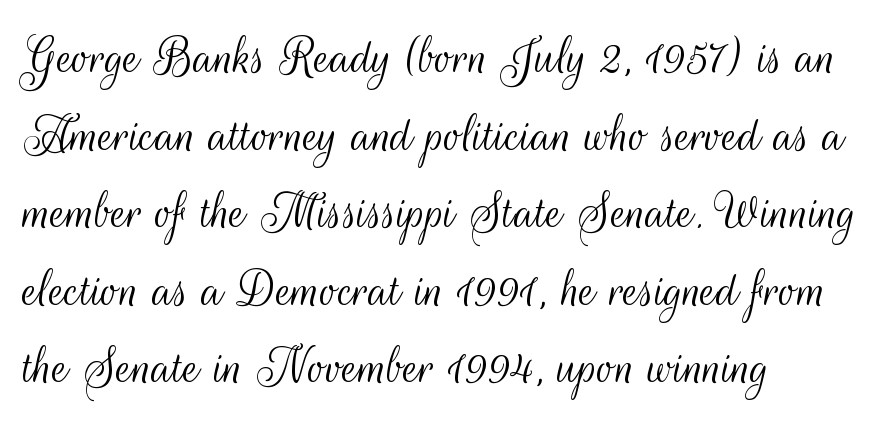
{"serif": "no", "bold": "no", "weight": "light", "width": "condensed", "stroke_contrast": "medium", "x_height": "small", "monospaced": "no", "underline": "no", "align": "left", "line_spacing": "normal", "line_spacing_ratio": 1.36, "letter_spacing": "normal", "letter_spacing_em": 0.0, "glyph_px": 57}
